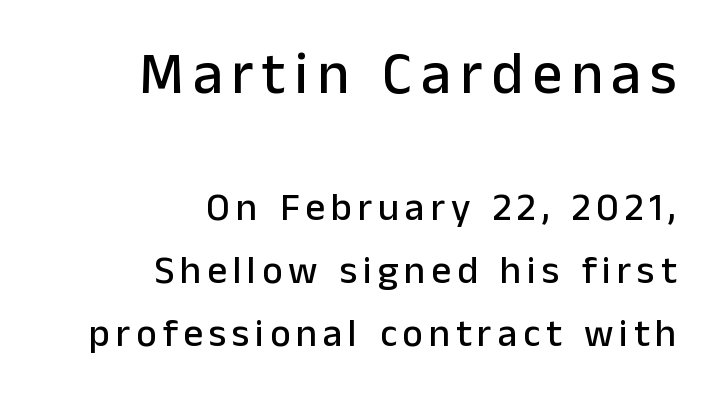
Nothing sits at the stroke ends, so this counts as sans-serif. Italic: no, the glyphs are upright roman. Size contrast runs from large at the top to small at the bottom. These lines sit exactly where default settings would place them. A typesetter would call this proportional, since set widths differ per character.
